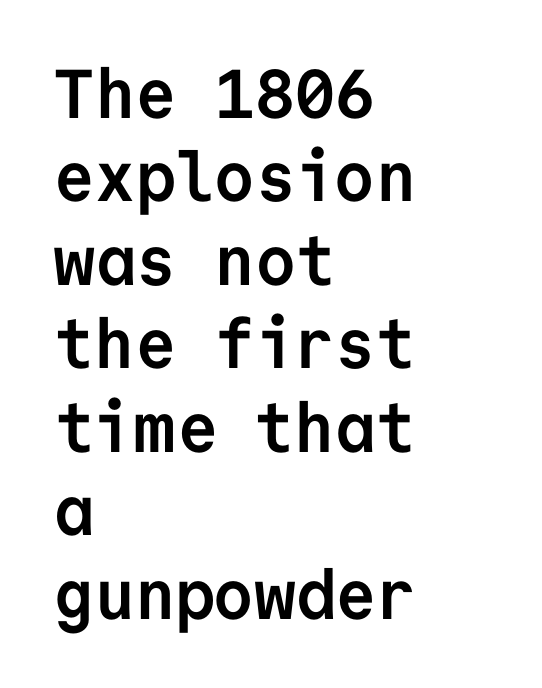
Q: Is the text bold? A: Yes.
Q: Is the text italic (slanted)? A: No, it is upright.
Q: Is the typeface a serif or a sans-serif typeface? A: Sans-serif.
Q: Is the text underlined? A: No.
Q: How is the paragraph aligned? A: Left-aligned.
Q: Is the spacing between letters normal or unusually wide? A: Normal.
Q: Width (condensed, normal, or wide)? A: Normal.
Q: Stroke contrast? A: Low.
Q: x-height? A: Medium.
Q: Monospaced? A: Yes.
